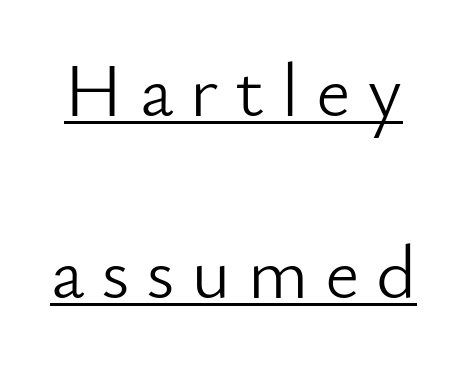
The image shows 76 px light sans-serif type, upright; set loose line spacing (2.4x), unusually wide letter spacing (+0.22 em), underlined; low stroke contrast and a small x-height.
